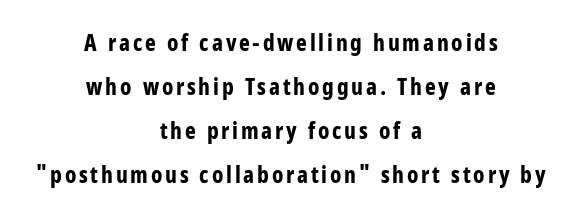
The image shows 23 px bold type, upright; set centered, loose line spacing (1.91x), not underlined.
